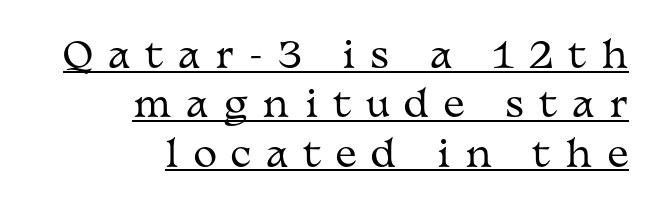
The image shows 36 px regular-weight, wide serif type, upright; set right-aligned, normal line spacing (1.37x), unusually wide letter spacing (+0.41 em), underlined; medium stroke contrast and a medium x-height.
